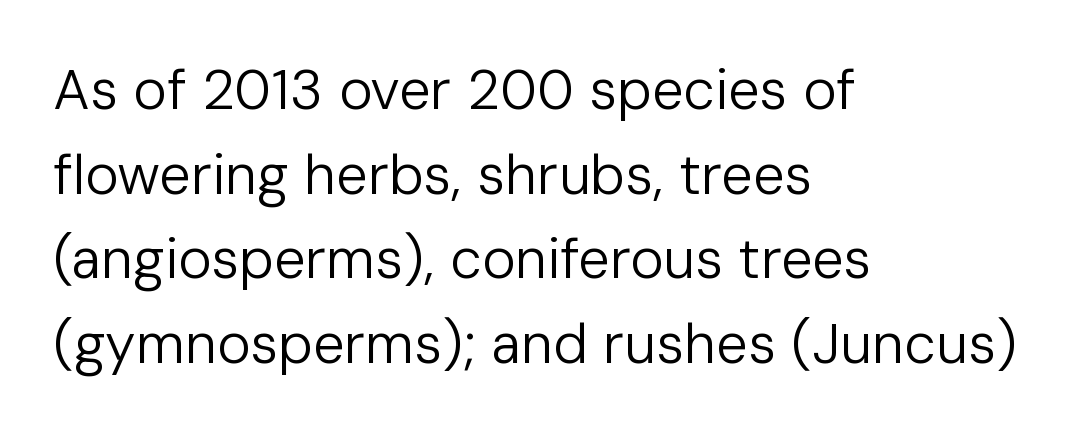
Q: Is the text bold? A: No.
Q: Is the text italic (slanted)? A: No, it is upright.
Q: Is the typeface a serif or a sans-serif typeface? A: Sans-serif.
Q: Is the text underlined? A: No.
Q: How is the paragraph aligned? A: Left-aligned.
Q: Is the spacing between letters normal or unusually wide? A: Normal.
Q: Is the spacing between lines tight, normal or loose? A: Normal.
Q: Width (condensed, normal, or wide)? A: Normal.
Q: Stroke contrast? A: Low.
Q: x-height? A: Medium.
Q: Monospaced? A: No.
